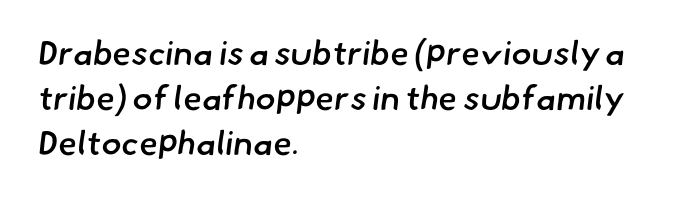
The rendering shows plain stroke endings on the letterforms — a sans-serif design. Letters rest on an invisible, unmarked baseline. The letterforms sit shoulder to shoulder at normal distance. What's the leading like? Ordinary, nothing unusual. Varying glyph widths throughout — classic text-font behaviour.
